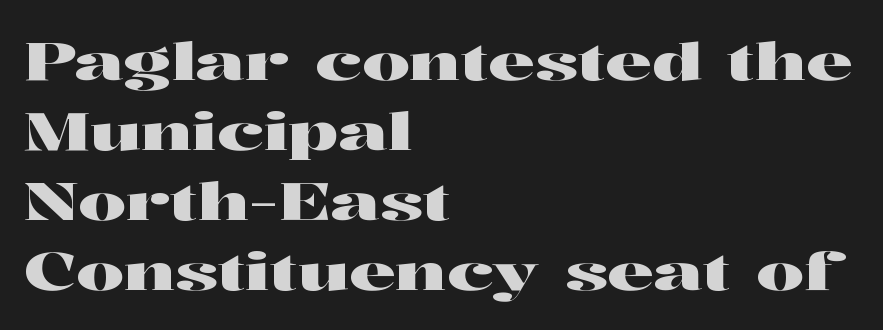
The image shows 53 px wide serif type, upright; set left-aligned, normal line spacing (1.32x), normal letter spacing, not underlined; high stroke contrast and a medium x-height.
